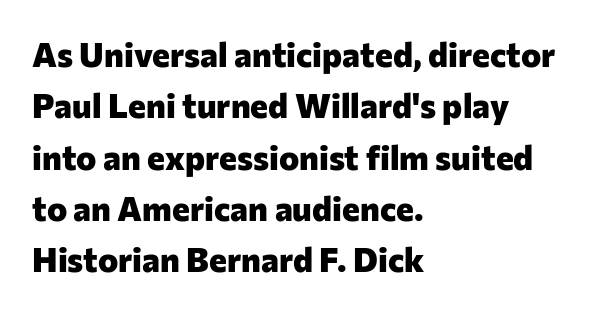
Q: Is the text bold? A: Yes.
Q: Is the text italic (slanted)? A: No, it is upright.
Q: Is the typeface a serif or a sans-serif typeface? A: Sans-serif.
Q: Is the text underlined? A: No.
Q: How is the paragraph aligned? A: Left-aligned.
Q: Is the spacing between letters normal or unusually wide? A: Normal.
Q: Is the spacing between lines tight, normal or loose? A: Normal.
Q: Width (condensed, normal, or wide)? A: Normal.
Q: Stroke contrast? A: Low.
Q: x-height? A: Medium.
Q: Monospaced? A: No.
